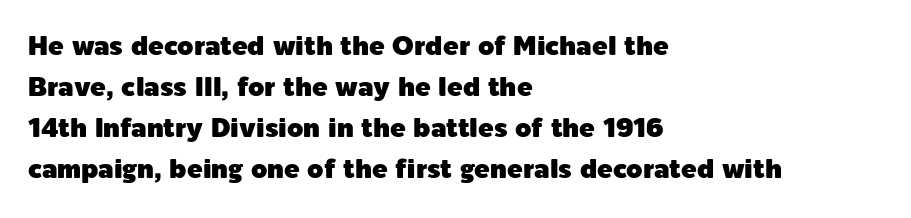
Q: Is the text italic (slanted)? A: No, it is upright.
Q: Is the text underlined? A: No.
Q: How is the paragraph aligned? A: Left-aligned.
Q: Is the spacing between letters normal or unusually wide? A: Normal.
Q: Is the spacing between lines tight, normal or loose? A: Normal.
